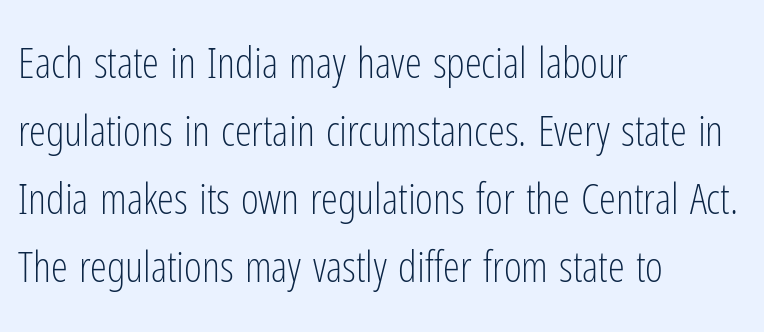
Q: Is the text bold? A: No.
Q: Is the text italic (slanted)? A: No, it is upright.
Q: Is the typeface a serif or a sans-serif typeface? A: Sans-serif.
Q: Is the text underlined? A: No.
Q: How is the paragraph aligned? A: Left-aligned.
Q: Is the spacing between letters normal or unusually wide? A: Normal.
Q: Is the spacing between lines tight, normal or loose? A: Normal.
Q: Width (condensed, normal, or wide)? A: Condensed.
Q: Stroke contrast? A: Low.
Q: x-height? A: Medium.
Q: Monospaced? A: No.
